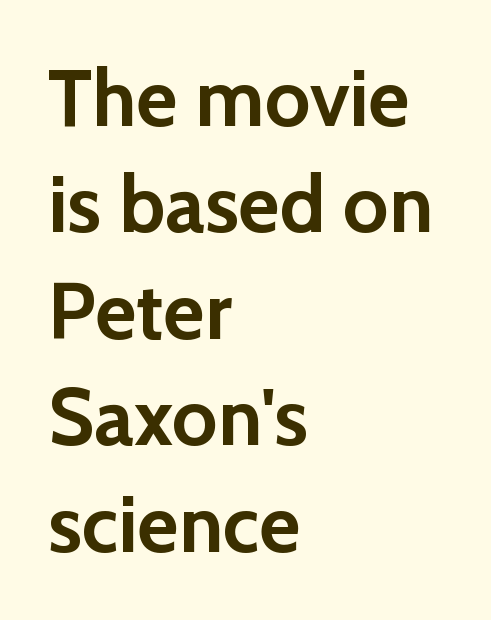
Q: Is the text bold? A: Yes.
Q: Is the text italic (slanted)? A: No, it is upright.
Q: Is the typeface a serif or a sans-serif typeface? A: Sans-serif.
Q: Is the text underlined? A: No.
Q: How is the paragraph aligned? A: Left-aligned.
Q: Is the spacing between letters normal or unusually wide? A: Normal.
Q: Is the spacing between lines tight, normal or loose? A: Normal.
Q: Width (condensed, normal, or wide)? A: Normal.
Q: Stroke contrast? A: Low.
Q: x-height? A: Medium.
Q: Monospaced? A: No.
